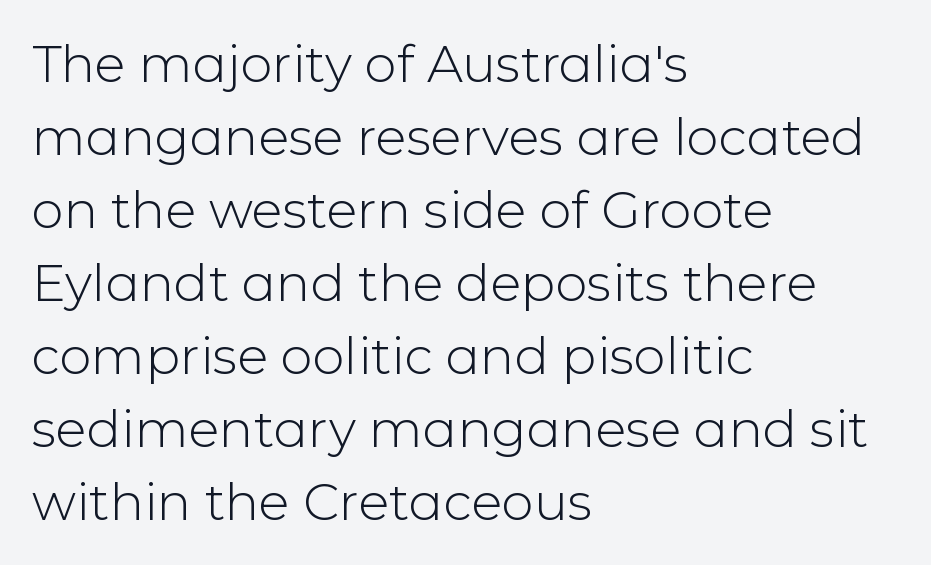
{"serif": "no", "italic": "no", "bold": "no", "weight": "light", "width": "normal", "stroke_contrast": "low", "x_height": "medium", "monospaced": "no", "underline": "no", "align": "left", "line_spacing": "normal", "line_spacing_ratio": 1.43, "letter_spacing": "normal", "letter_spacing_em": 0.0, "glyph_px": 51}
